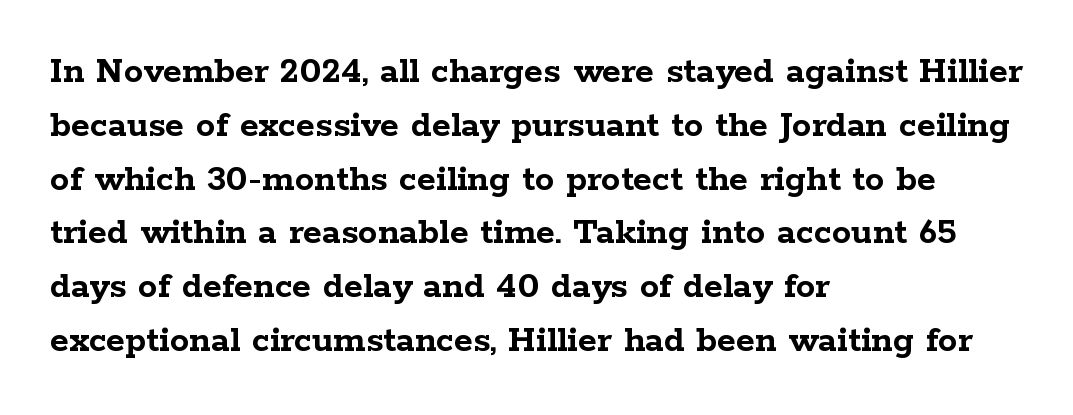
The image shows 39 px semibold, wide serif type, upright; set left-aligned, normal line spacing (1.38x), normal letter spacing, not underlined; low stroke contrast and a medium x-height.
